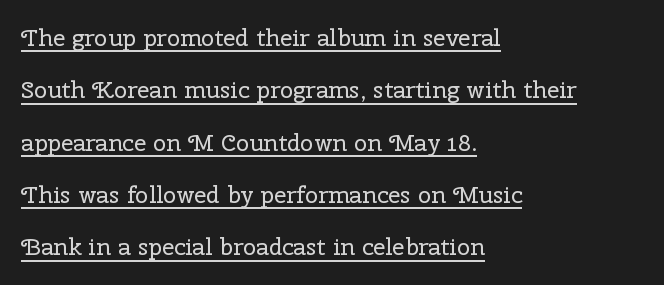
Q: Is the text bold? A: No.
Q: Is the text italic (slanted)? A: No, it is upright.
Q: Is the text underlined? A: Yes.
Q: How is the paragraph aligned? A: Left-aligned.
Q: Is the spacing between letters normal or unusually wide? A: Normal.
Q: Is the spacing between lines tight, normal or loose? A: Loose.
